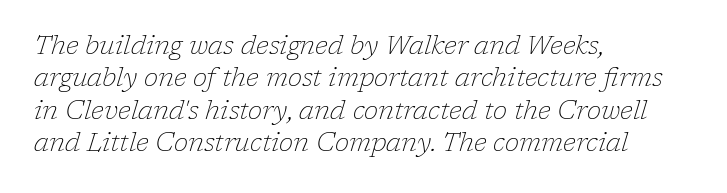
The image shows 26 px text type, italic (leaning right); set left-aligned, normal line spacing (1.25x), normal letter spacing, not underlined.
